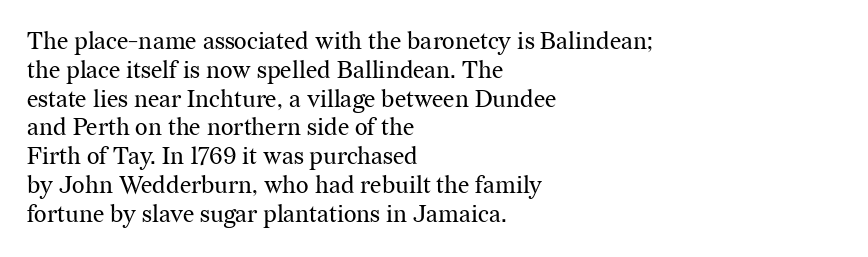
The image shows 24 px text type, upright; set left-aligned, line spacing 1.2x, normal letter spacing, not underlined.
